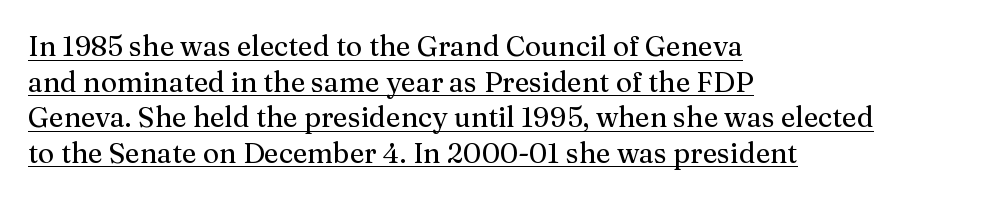
The image shows 28 px serif type, upright; set left-aligned, normal line spacing (1.27x), normal letter spacing, underlined; medium stroke contrast and a medium x-height.
